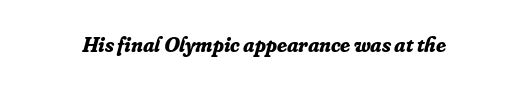
Q: Is the text bold? A: Yes.
Q: Is the text italic (slanted)? A: Yes, it leans right by about 16 degrees.
Q: Is the text underlined? A: No.
Q: Is the spacing between letters normal or unusually wide? A: Normal.
